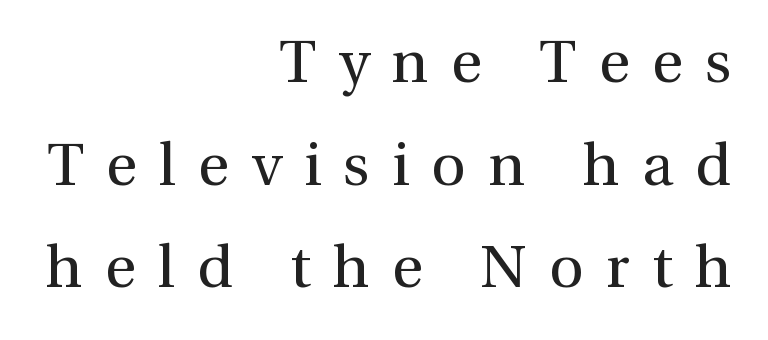
{"serif": "yes", "italic": "no", "bold": "no", "weight": "regular", "width": "normal", "stroke_contrast": "medium", "x_height": "medium", "monospaced": "no", "underline": "no", "align": "right", "line_spacing_ratio": 1.71, "letter_spacing": "wide", "letter_spacing_em": 0.37, "glyph_px": 60}
